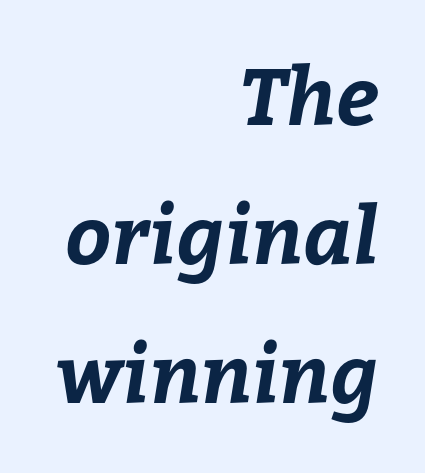
The compositor pushed each line to the right boundary. Beneath every word, the page is bare. Do the characters align in a grid? No, the font is proportional. Inter-character spacing is left at the font's built-in metrics. Each glyph is drawn with heavy, bold strokes.
